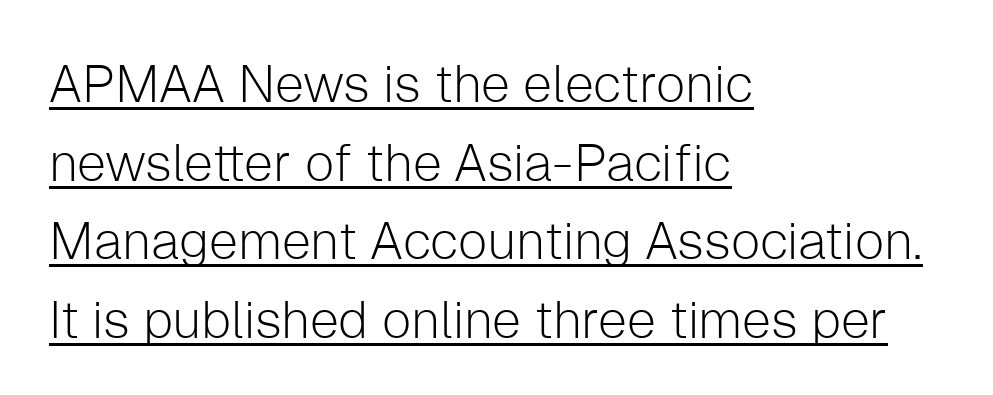
The face looks like a standard text weight, possibly lighter. The lettering is marked with a stroke running underneath it. The rendering keeps characters at their native spacing. Caption: multi-line text, flush left, ragged right. Note the varied advance widths — an 'i' is clearly narrower than an 'm'. The rows are spaced the way most documents space them.
